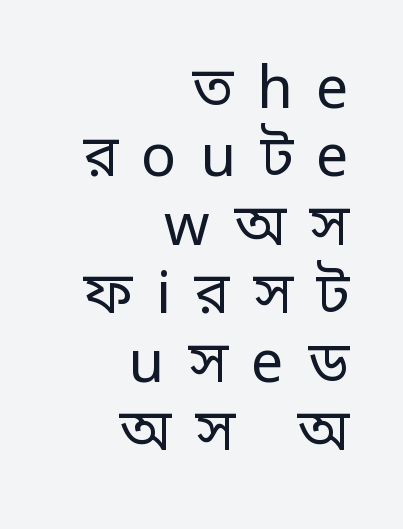
Q: Is the text bold? A: No.
Q: Is the text italic (slanted)? A: No, it is upright.
Q: Is the typeface a serif or a sans-serif typeface? A: Sans-serif.
Q: Is the text underlined? A: No.
Q: How is the paragraph aligned? A: Right-aligned.
Q: Is the spacing between letters normal or unusually wide? A: Unusually wide.
Q: Width (condensed, normal, or wide)? A: Normal.
Q: Stroke contrast? A: Low.
Q: x-height? A: Large.
Q: Monospaced? A: No.
